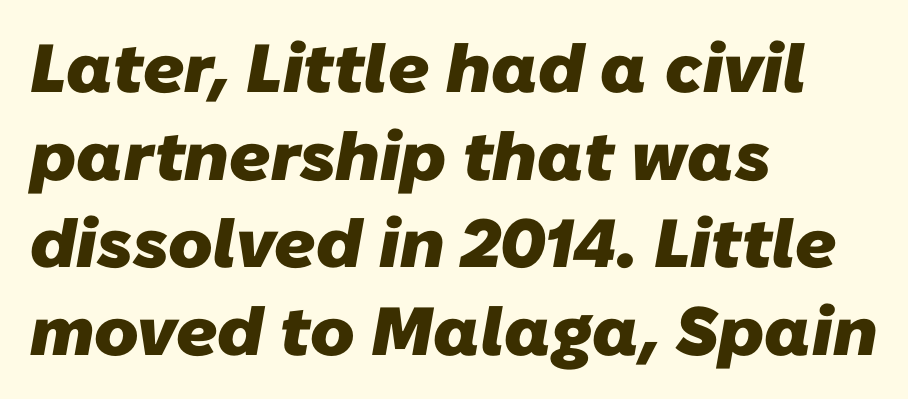
{"serif": "no", "bold": "yes", "weight": "heavy", "width": "normal", "stroke_contrast": "low", "x_height": "medium", "monospaced": "no", "underline": "no", "align": "left", "line_spacing": "normal", "line_spacing_ratio": 1.29, "letter_spacing": "normal", "letter_spacing_em": 0.0, "glyph_px": 68}
